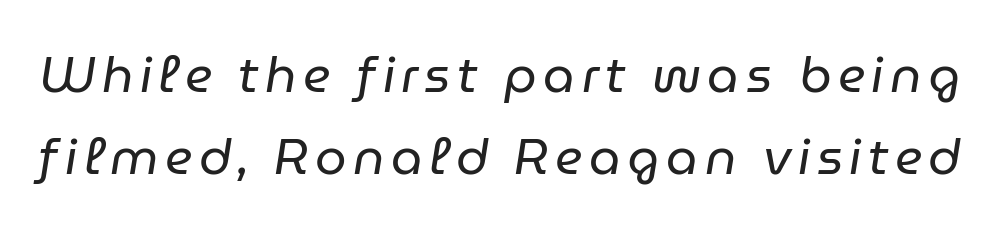
Q: Is the text bold? A: No.
Q: Is the text italic (slanted)? A: Yes, it leans right by about 9 degrees.
Q: Is the text underlined? A: No.
Q: Is the spacing between lines tight, normal or loose? A: Normal.
Q: Width (condensed, normal, or wide)? A: Normal.
Q: Stroke contrast? A: Low.
Q: x-height? A: Medium.
Q: Monospaced? A: No.
